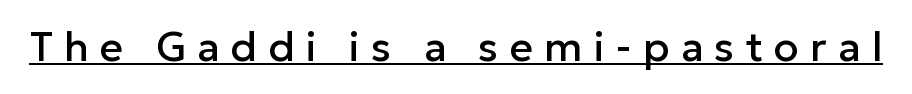
{"serif": "no", "italic": "no", "width": "normal", "stroke_contrast": "low", "x_height": "medium", "monospaced": "no", "underline": "yes", "letter_spacing": "wide", "letter_spacing_em": 0.27, "glyph_px": 41}
